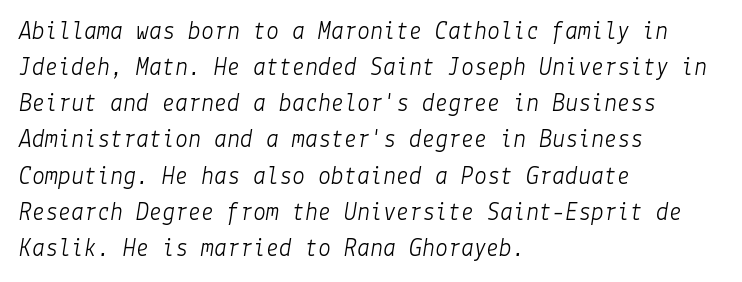
{"italic": "yes", "lean": "right", "slant_degrees": 9, "bold": "no", "underline": "no", "align": "left", "line_spacing": "normal", "line_spacing_ratio": 1.39, "letter_spacing": "normal", "letter_spacing_em": 0.0, "glyph_px": 26}
